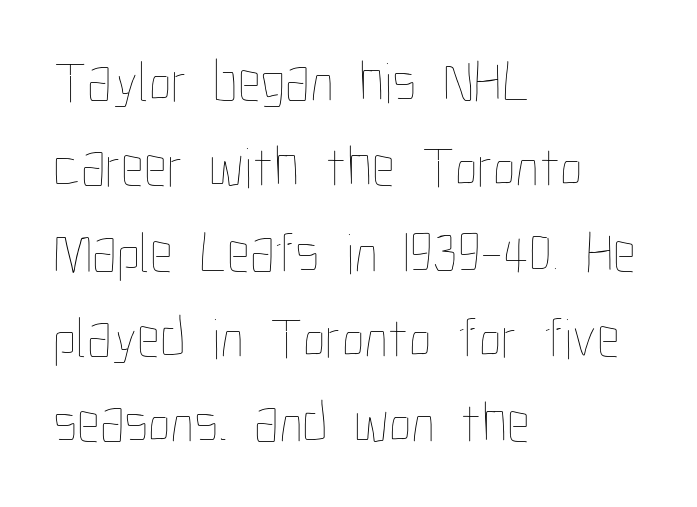
Q: Is the text bold? A: No.
Q: Is the text italic (slanted)? A: No, it is upright.
Q: Is the text underlined? A: No.
Q: How is the paragraph aligned? A: Left-aligned.
Q: Is the spacing between letters normal or unusually wide? A: Normal.
Q: Is the spacing between lines tight, normal or loose? A: Normal.
Q: Width (condensed, normal, or wide)? A: Condensed.
Q: Stroke contrast? A: Low.
Q: x-height? A: Medium.
Q: Monospaced? A: No.
